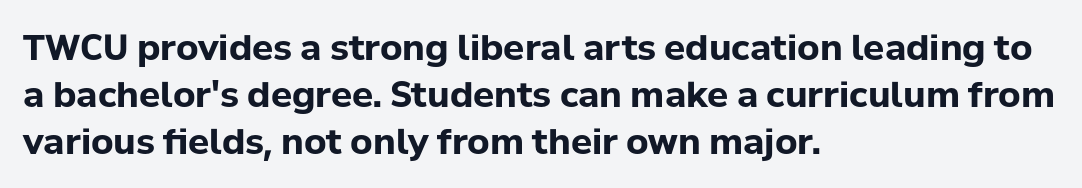
{"serif": "no", "italic": "no", "bold": "yes", "weight": "bold", "width": "normal", "stroke_contrast": "low", "x_height": "medium", "monospaced": "no", "underline": "no", "align": "left", "line_spacing": "normal", "line_spacing_ratio": 1.34, "letter_spacing": "normal", "letter_spacing_em": 0.0, "glyph_px": 35}
